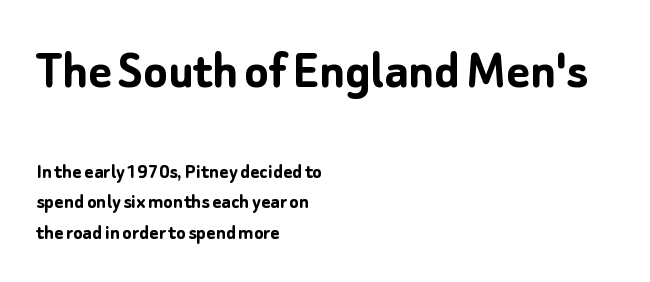
The image shows 56 px semibold sans-serif type, upright; set left-aligned, normal line spacing (1.38x), normal letter spacing, not underlined; the first (top) block is 2.55x larger; low stroke contrast and a medium x-height.
